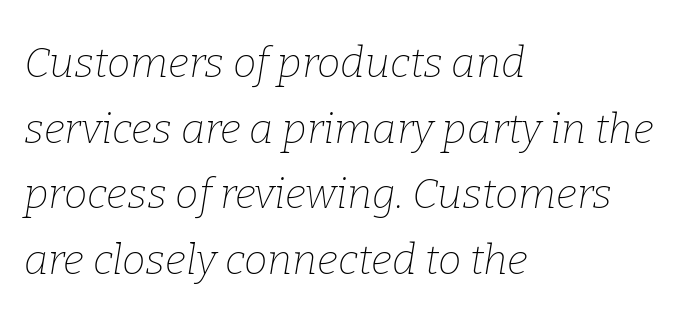
Note the varied advance widths — an 'i' is clearly narrower than an 'm'. Quick note: interline space is typical. The setting favours the left margin, as ordinary paragraphs usually do. The string is rendered with underlining switched off. Look at the bottom of the vertical strokes: they flare into serifs here.
